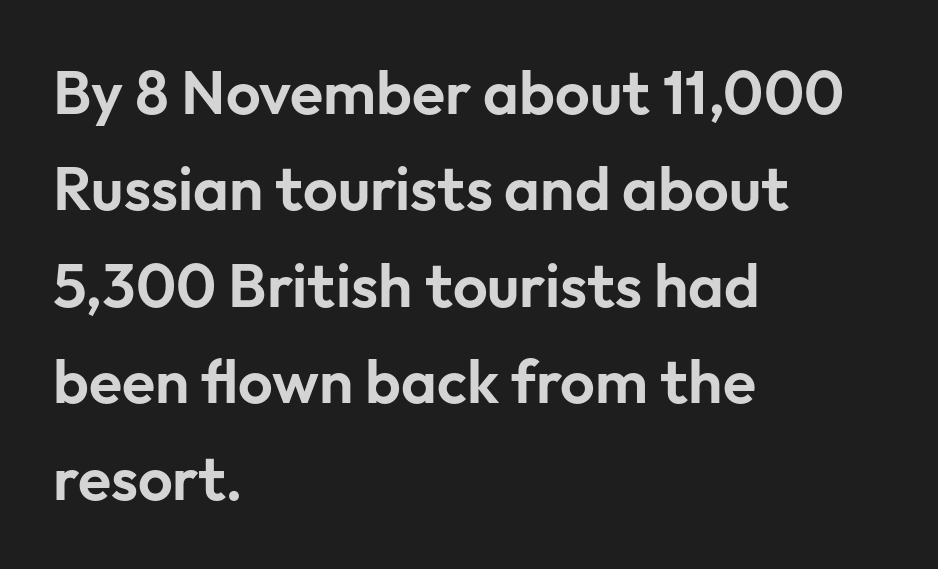
If you drew a line through each stem, it would be perfectly vertical. Line spacing here is normal. Default kerning and tracking; the words read as compact shapes. The face used here is proportionally spaced, like ordinary book or web type. You can tell from the bare stems that sans-serif type was used.
